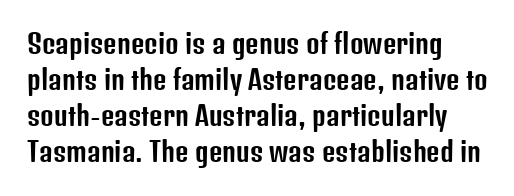
Q: Is the text italic (slanted)? A: No, it is upright.
Q: Is the text underlined? A: No.
Q: Is the spacing between letters normal or unusually wide? A: Normal.
Q: Is the spacing between lines tight, normal or loose? A: Normal.
